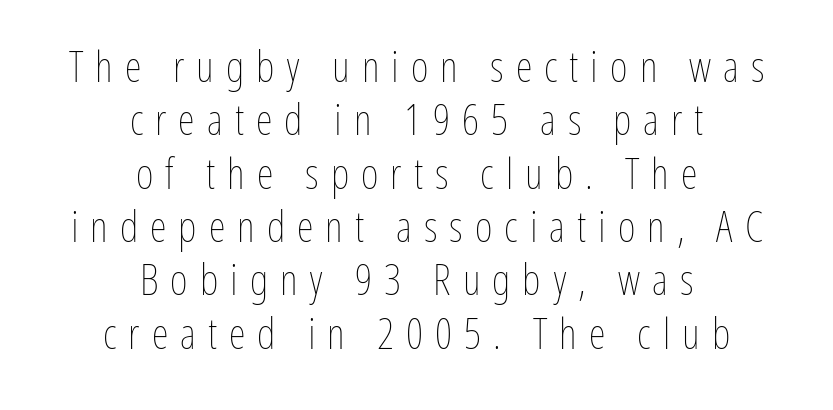
Q: Is the text bold? A: No.
Q: Is the text italic (slanted)? A: No, it is upright.
Q: Is the text underlined? A: No.
Q: How is the paragraph aligned? A: Centered.
Q: Is the spacing between letters normal or unusually wide? A: Unusually wide.
Q: Width (condensed, normal, or wide)? A: Condensed.
Q: Stroke contrast? A: Low.
Q: x-height? A: Medium.
Q: Monospaced? A: No.
